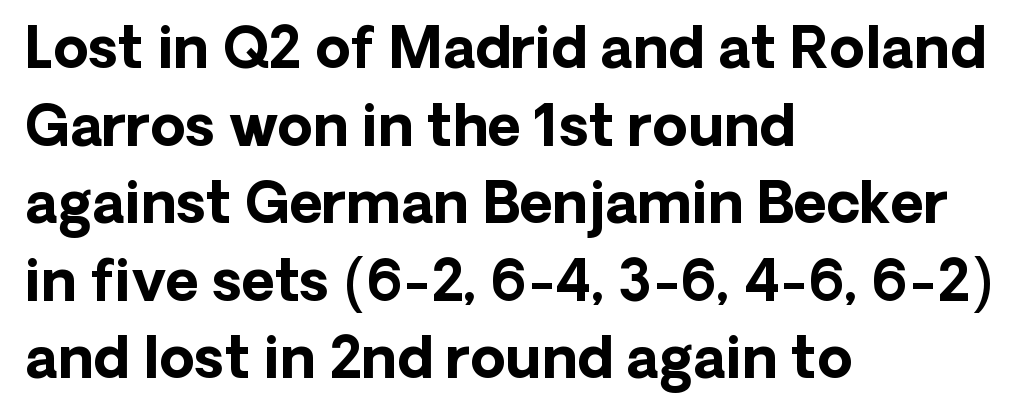
The image shows 57 px bold sans-serif type, upright; set left-aligned, normal line spacing (1.36x), normal letter spacing, not underlined; low stroke contrast and a medium x-height.
